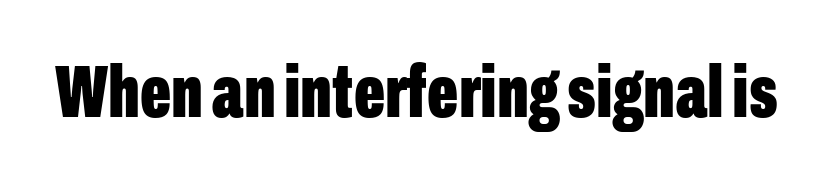
The image shows 73 px bold, condensed sans-serif type, upright; set normal letter spacing, not underlined; low stroke contrast and a medium x-height.
